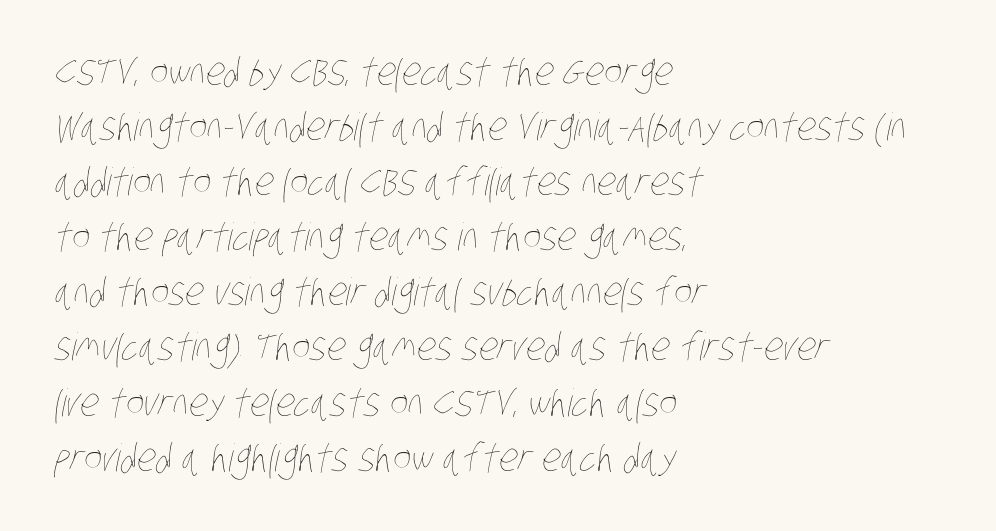
The image shows 38 px thin, condensed type; set left-aligned, normal line spacing (1.45x), normal letter spacing, not underlined; low stroke contrast and a large x-height.
